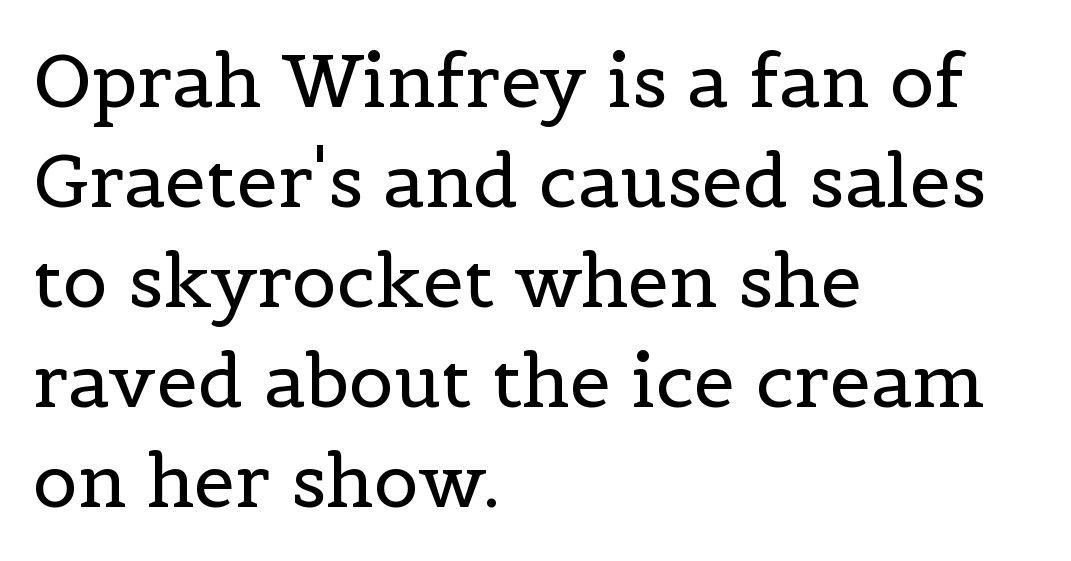
Q: Is the text bold? A: No.
Q: Is the text italic (slanted)? A: No, it is upright.
Q: Is the typeface a serif or a sans-serif typeface? A: Serif.
Q: Is the text underlined? A: No.
Q: How is the paragraph aligned? A: Left-aligned.
Q: Is the spacing between letters normal or unusually wide? A: Normal.
Q: Is the spacing between lines tight, normal or loose? A: Normal.
Q: Width (condensed, normal, or wide)? A: Normal.
Q: x-height? A: Medium.
Q: Monospaced? A: No.
